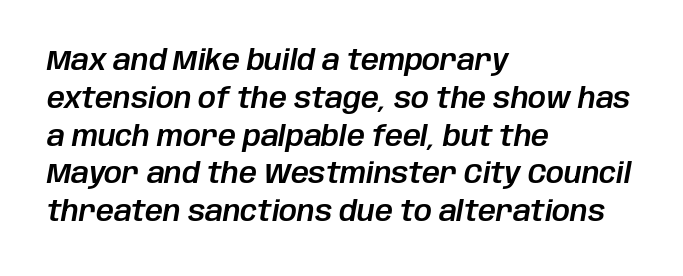
Q: Is the text italic (slanted)? A: Yes, it leans right by about 10 degrees.
Q: Is the text underlined? A: No.
Q: How is the paragraph aligned? A: Left-aligned.
Q: Is the spacing between letters normal or unusually wide? A: Normal.
Q: Is the spacing between lines tight, normal or loose? A: Normal.
Q: Width (condensed, normal, or wide)? A: Normal.
Q: Stroke contrast? A: Low.
Q: x-height? A: Large.
Q: Monospaced? A: No.
